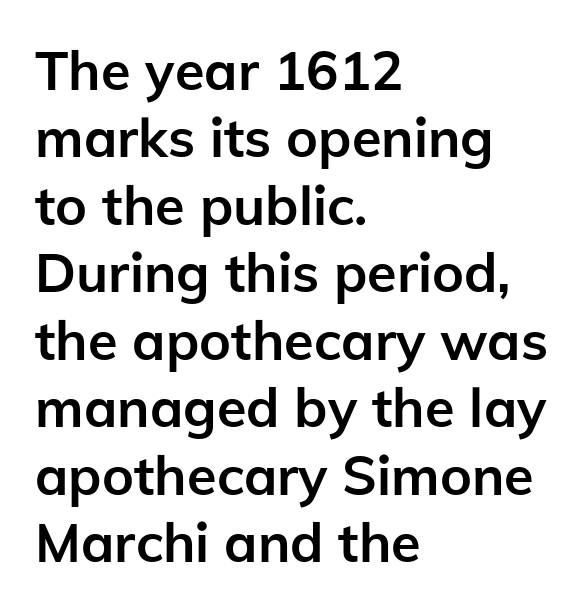
{"serif": "no", "italic": "no", "bold": "yes", "weight": "semibold", "width": "normal", "stroke_contrast": "low", "x_height": "medium", "monospaced": "no", "underline": "no", "align": "left", "line_spacing": "normal", "line_spacing_ratio": 1.25, "letter_spacing": "normal", "letter_spacing_em": 0.0, "glyph_px": 54}
